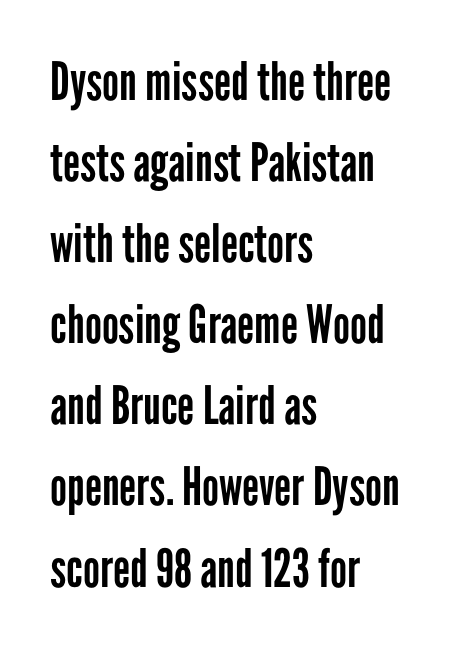
Q: Is the text bold? A: No.
Q: Is the text italic (slanted)? A: No, it is upright.
Q: Is the typeface a serif or a sans-serif typeface? A: Sans-serif.
Q: Is the text underlined? A: No.
Q: How is the paragraph aligned? A: Left-aligned.
Q: Is the spacing between letters normal or unusually wide? A: Normal.
Q: Is the spacing between lines tight, normal or loose? A: Normal.
Q: Width (condensed, normal, or wide)? A: Condensed.
Q: Stroke contrast? A: Low.
Q: x-height? A: Medium.
Q: Monospaced? A: No.
